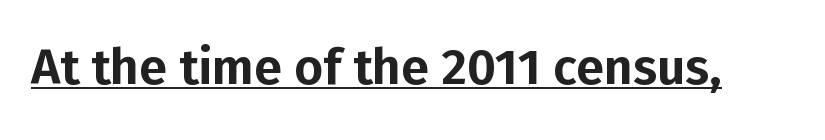
Looks like regular typesetting: each glyph gets only the width it needs. The gaps between neighbouring characters are ordinary and unremarkable. Typographically, this falls in the sans-serif category. Honestly, the underline is the first thing you notice here. You can tell it's not italic because the verticals are truly vertical.
